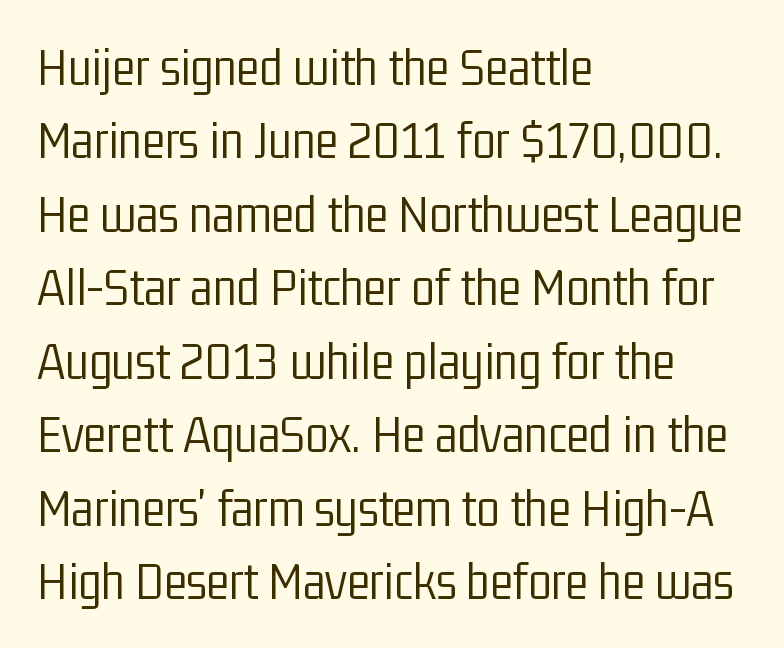
{"serif": "no", "italic": "no", "bold": "no", "weight": "light", "width": "condensed", "stroke_contrast": "low", "x_height": "medium", "monospaced": "no", "underline": "no", "align": "left", "line_spacing": "normal", "line_spacing_ratio": 1.36, "letter_spacing": "normal", "letter_spacing_em": 0.0, "glyph_px": 54}
